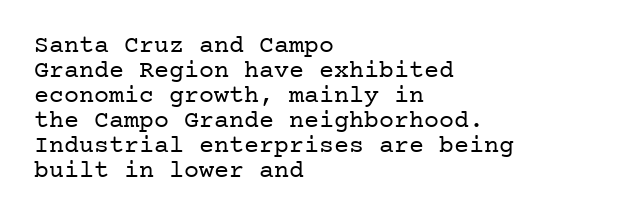
{"italic": "no", "bold": "no", "underline": "no", "align": "left", "line_spacing": "tight", "line_spacing_ratio": 1.0, "letter_spacing": "normal", "letter_spacing_em": 0.0, "glyph_px": 25}
